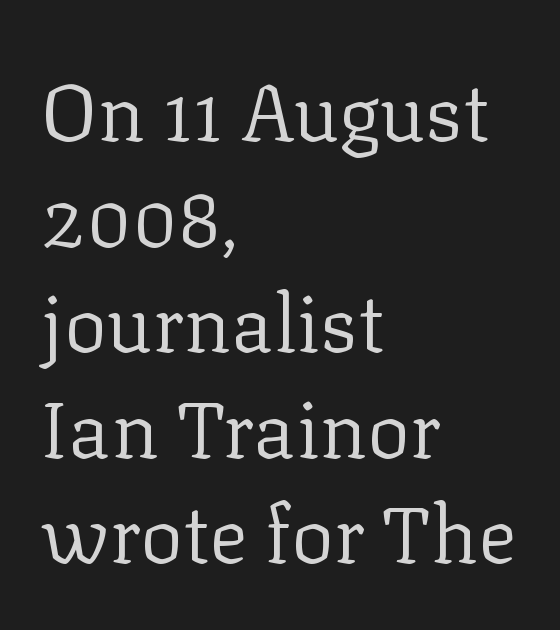
Letterform terminals end in serifs throughout the passage. Caption: standard tracking, unaltered. A light-to-regular cut is what we see here. Upright lettering throughout. Think of a printed novel: that variable character pitch is what you see here. Honestly, the row spacing looks completely unremarkable.
